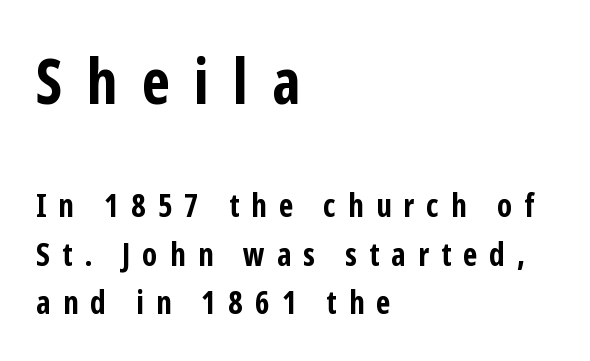
{"serif": "no", "italic": "no", "bold": "yes", "weight": "bold", "width": "condensed", "stroke_contrast": "low", "x_height": "medium", "monospaced": "no", "underline": "no", "align": "left", "line_spacing": "normal", "line_spacing_ratio": 1.52, "letter_spacing": "wide", "letter_spacing_em": 0.38, "larger_block": "first", "size_ratio": 1.97, "glyph_px": 63}
